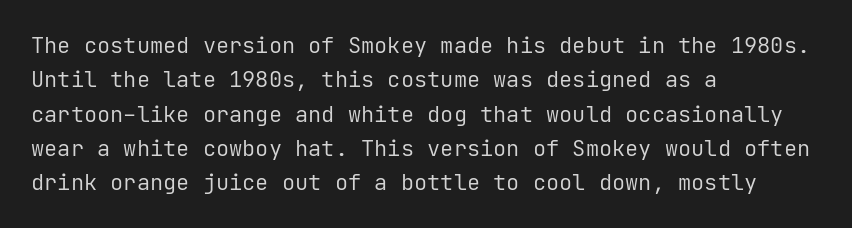
{"italic": "no", "bold": "no", "underline": "no", "align": "left", "line_spacing": "normal", "line_spacing_ratio": 1.56, "letter_spacing": "normal", "letter_spacing_em": 0.0, "glyph_px": 22}
